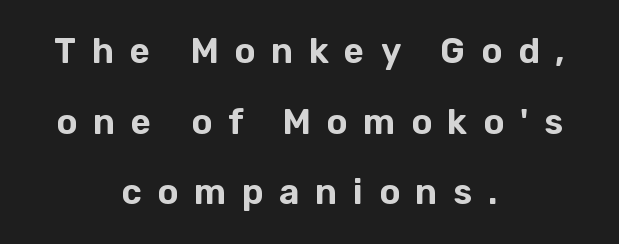
Q: Is the text italic (slanted)? A: No, it is upright.
Q: Is the typeface a serif or a sans-serif typeface? A: Sans-serif.
Q: Is the text underlined? A: No.
Q: How is the paragraph aligned? A: Centered.
Q: Is the spacing between letters normal or unusually wide? A: Unusually wide.
Q: Is the spacing between lines tight, normal or loose? A: Loose.
Q: Width (condensed, normal, or wide)? A: Normal.
Q: Stroke contrast? A: Low.
Q: x-height? A: Medium.
Q: Monospaced? A: No.
